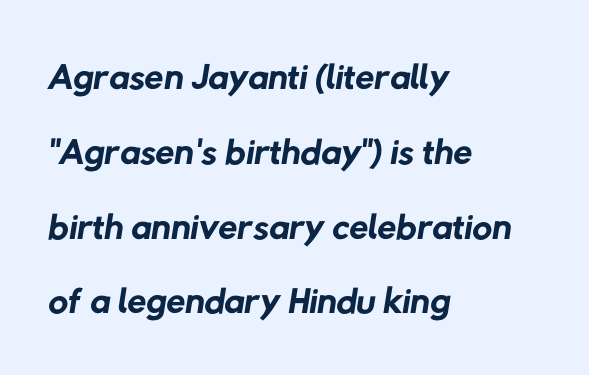
The image shows 55 px regular-weight sans-serif type; set left-aligned, normal line spacing (1.36x), normal letter spacing, not underlined; low stroke contrast and a medium x-height.
